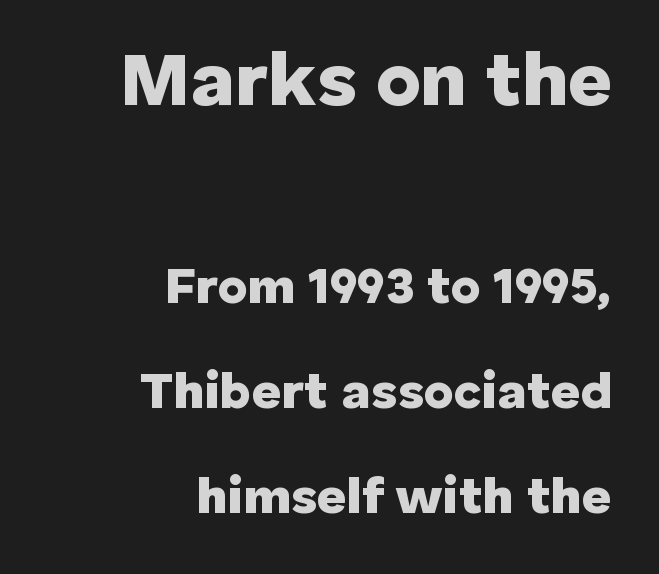
Q: Is the text bold? A: Yes.
Q: Is the text italic (slanted)? A: No, it is upright.
Q: Is the typeface a serif or a sans-serif typeface? A: Sans-serif.
Q: Is the text underlined? A: No.
Q: How is the paragraph aligned? A: Right-aligned.
Q: Is the spacing between letters normal or unusually wide? A: Normal.
Q: Is the spacing between lines tight, normal or loose? A: Loose.
Q: Which block of text is set in a larger size, the first (top) or the second (bottom)? A: The first (top) one.
Q: Width (condensed, normal, or wide)? A: Normal.
Q: Stroke contrast? A: Low.
Q: x-height? A: Medium.
Q: Monospaced? A: No.
